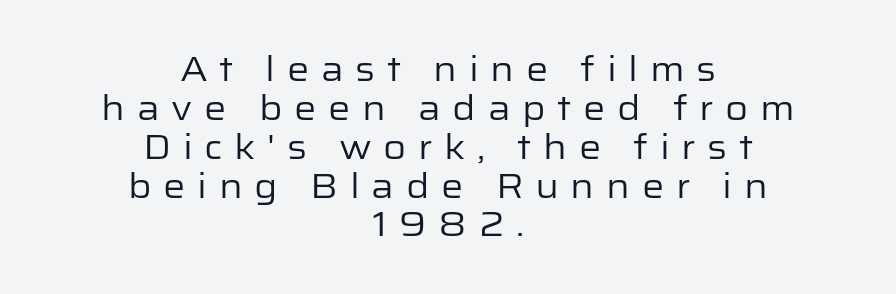
The image shows 35 px regular-weight sans-serif type, upright; set centered, tight line spacing (1.11x), unusually wide letter spacing (+0.33 em), not underlined; low stroke contrast and a medium x-height.
